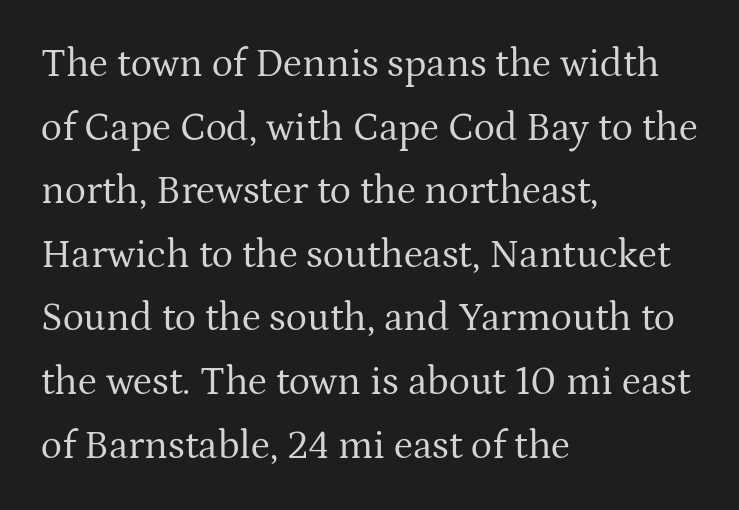
Is this a heavy cut? Hardly; it is regular or lighter. Horizontal alignment here is leftward, the default for most running prose. In terms of leading, this rendering sits right in the middle. The letters advance in unequal steps, a hallmark of proportional type.
